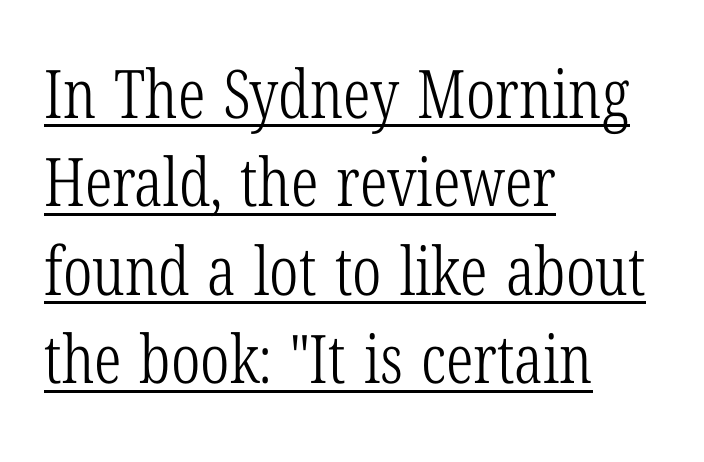
{"serif": "yes", "italic": "no", "bold": "no", "weight": "light", "width": "condensed", "stroke_contrast": "low", "x_height": "medium", "monospaced": "no", "underline": "yes", "align": "left", "line_spacing": "normal", "line_spacing_ratio": 1.32, "letter_spacing": "normal", "letter_spacing_em": 0.0, "glyph_px": 67}
